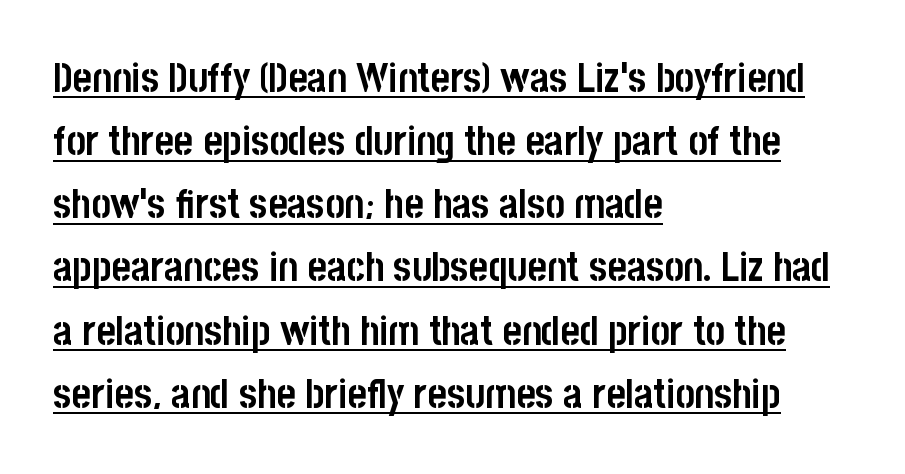
The image shows 41 px semibold, condensed sans-serif type, upright; set left-aligned, normal line spacing (1.54x), normal letter spacing, underlined; low stroke contrast and a large x-height.
